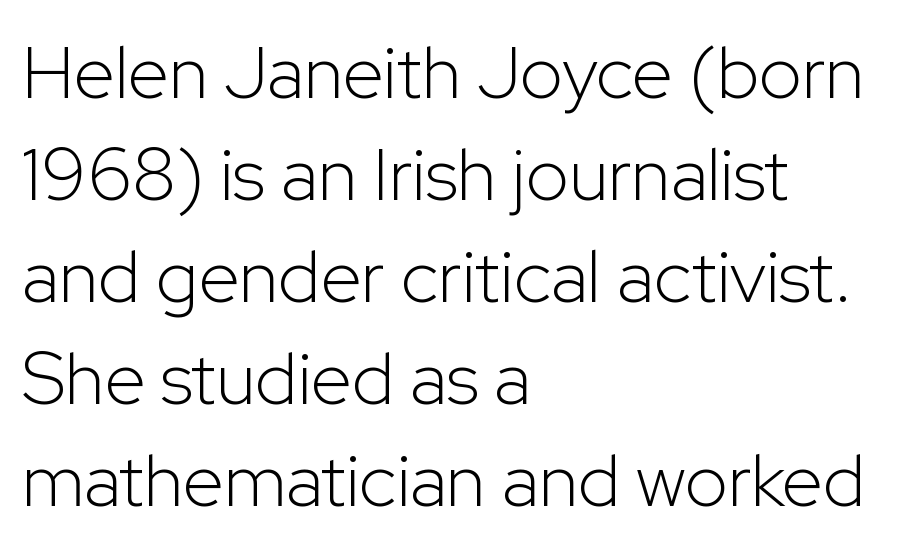
{"serif": "no", "italic": "no", "bold": "no", "weight": "light", "width": "normal", "stroke_contrast": "low", "x_height": "medium", "monospaced": "no", "underline": "no", "align": "left", "line_spacing": "normal", "line_spacing_ratio": 1.38, "letter_spacing": "normal", "letter_spacing_em": 0.0, "glyph_px": 74}
